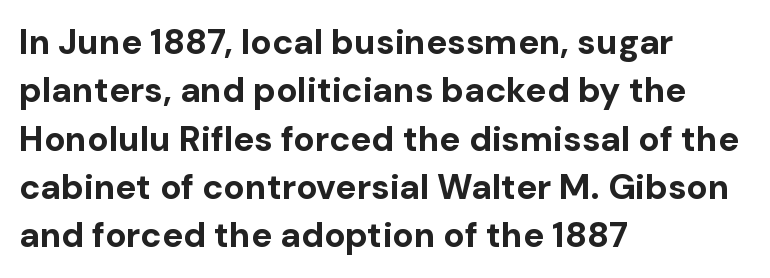
Q: Is the text bold? A: Yes.
Q: Is the text italic (slanted)? A: No, it is upright.
Q: Is the typeface a serif or a sans-serif typeface? A: Sans-serif.
Q: Is the text underlined? A: No.
Q: How is the paragraph aligned? A: Left-aligned.
Q: Is the spacing between letters normal or unusually wide? A: Normal.
Q: Is the spacing between lines tight, normal or loose? A: Normal.
Q: Width (condensed, normal, or wide)? A: Normal.
Q: Stroke contrast? A: Low.
Q: x-height? A: Medium.
Q: Monospaced? A: No.
